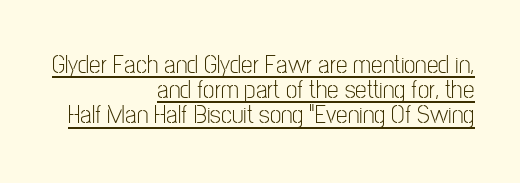
The image shows 26 px text type, upright; set right-aligned, tight line spacing (0.97x), normal letter spacing, underlined.
